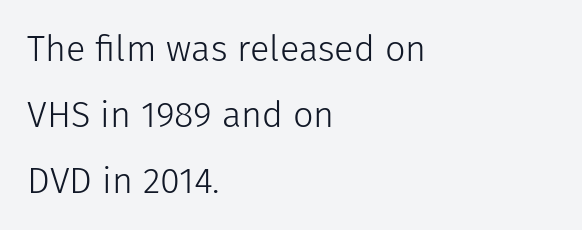
Q: Is the text bold? A: No.
Q: Is the text italic (slanted)? A: No, it is upright.
Q: Is the typeface a serif or a sans-serif typeface? A: Sans-serif.
Q: Is the text underlined? A: No.
Q: How is the paragraph aligned? A: Left-aligned.
Q: Is the spacing between letters normal or unusually wide? A: Normal.
Q: Width (condensed, normal, or wide)? A: Normal.
Q: Stroke contrast? A: Low.
Q: x-height? A: Medium.
Q: Monospaced? A: No.
